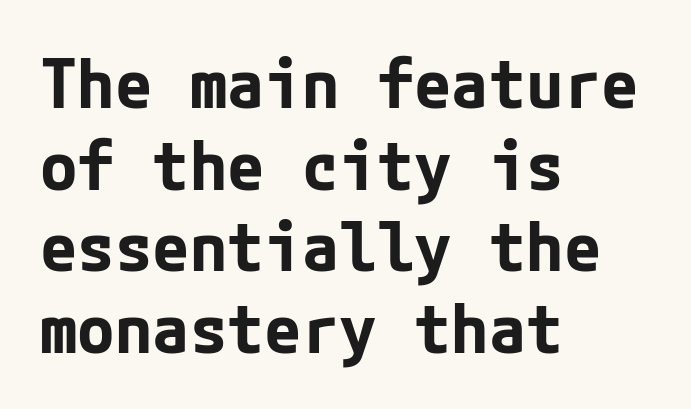
Q: Is the text bold? A: Yes.
Q: Is the text italic (slanted)? A: No, it is upright.
Q: Is the typeface a serif or a sans-serif typeface? A: Sans-serif.
Q: Is the text underlined? A: No.
Q: How is the paragraph aligned? A: Left-aligned.
Q: Is the spacing between letters normal or unusually wide? A: Normal.
Q: Width (condensed, normal, or wide)? A: Normal.
Q: Stroke contrast? A: Low.
Q: x-height? A: Medium.
